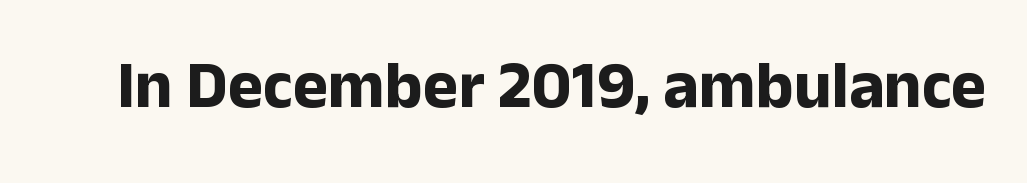
Only glyphs here, with clear space below each row. You'd pick this weight for a headline — it's a proper bold. These lines are rendered in a variable-pitch font. Nothing unusual about the tracking: characters are spaced as the font intends.
